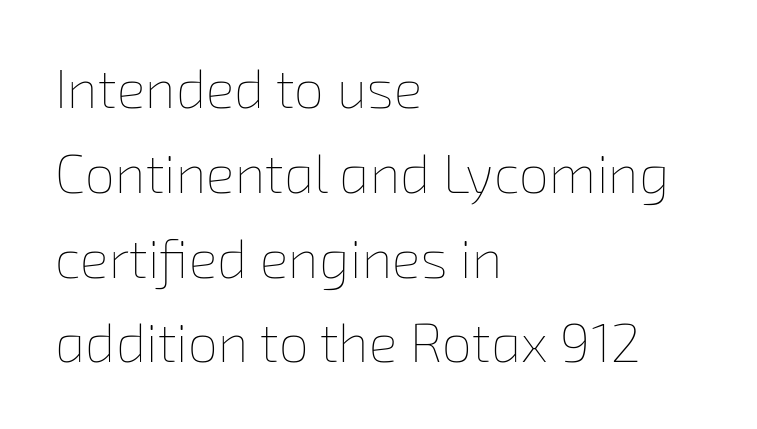
The image shows 54 px thin type; set left-aligned, normal line spacing (1.57x), normal letter spacing, not underlined; low stroke contrast and a medium x-height.
